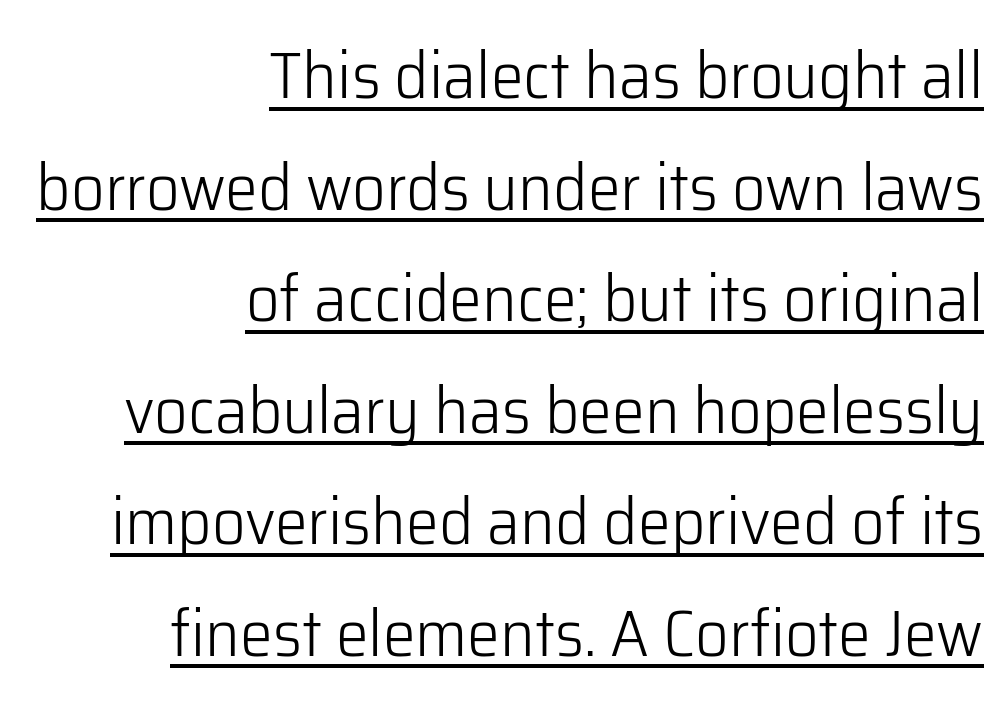
Q: Is the text bold? A: No.
Q: Is the text italic (slanted)? A: No, it is upright.
Q: Is the typeface a serif or a sans-serif typeface? A: Sans-serif.
Q: Is the text underlined? A: Yes.
Q: How is the paragraph aligned? A: Right-aligned.
Q: Is the spacing between letters normal or unusually wide? A: Normal.
Q: Is the spacing between lines tight, normal or loose? A: Normal.
Q: Width (condensed, normal, or wide)? A: Normal.
Q: Stroke contrast? A: Low.
Q: x-height? A: Medium.
Q: Monospaced? A: No.
